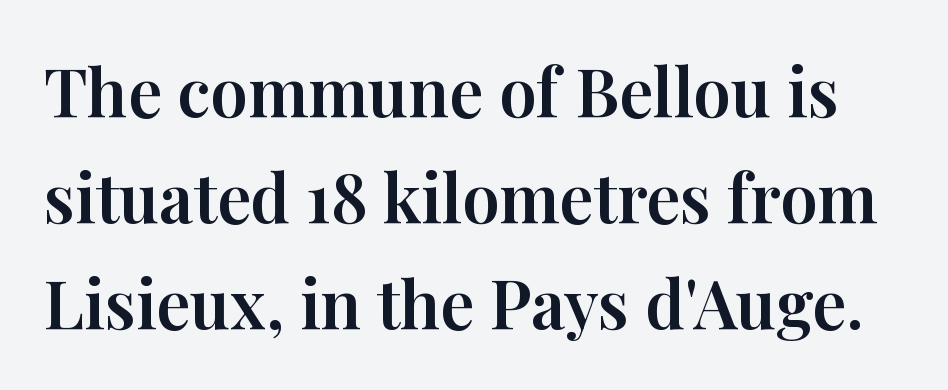
The image shows 67 px serif type, upright; set normal line spacing (1.58x), normal letter spacing, not underlined; high stroke contrast and a medium x-height.
